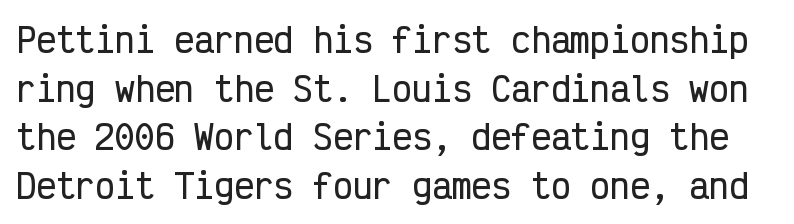
Serif or sans? Sans — the stroke terminals are bare. The words here are not underlined. Spacing verdict: monospaced, one width for all characters. Whoever set this chose a conventional vertical rhythm. Posture: vertical.
